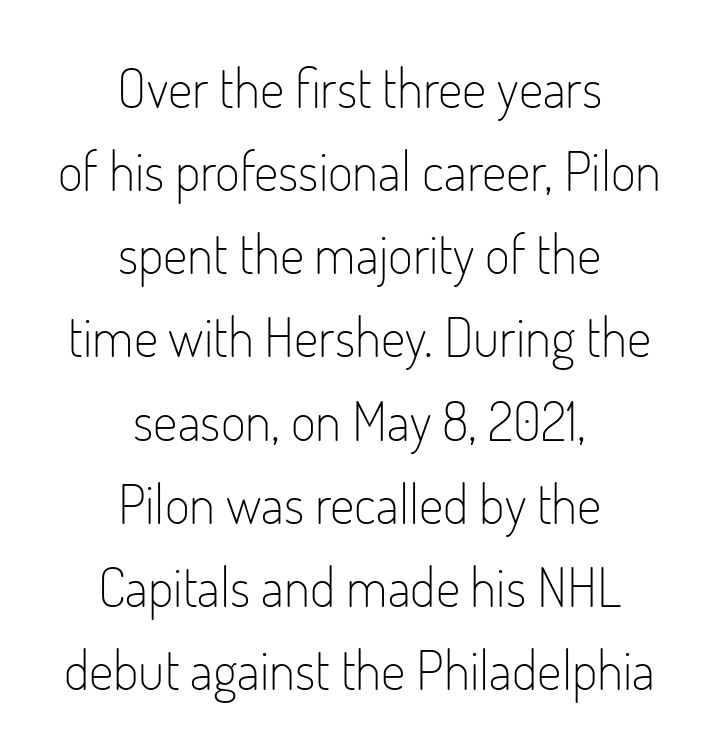
The strokes are not fattened; the text isn't bold. Both edges are ragged and mirror each other, which tells us the setting is centered. The letters advance in unequal steps, a hallmark of proportional type. Any mark beneath the type? The region is blank. Honestly, the row spacing looks completely unremarkable. Nope, not italic — everything's standing straight.
